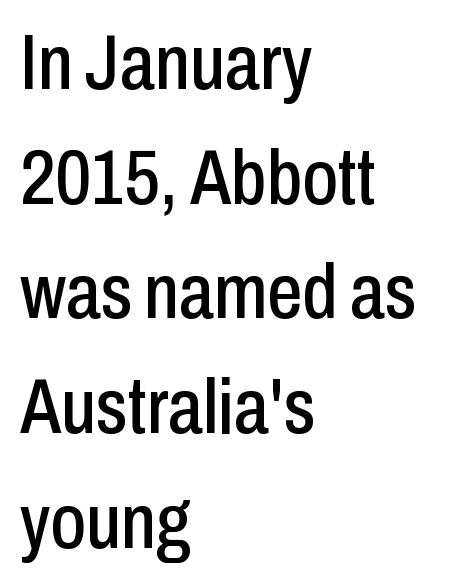
{"serif": "no", "italic": "no", "width": "condensed", "stroke_contrast": "low", "x_height": "medium", "monospaced": "no", "underline": "no", "align": "left", "line_spacing": "normal", "line_spacing_ratio": 1.47, "letter_spacing": "normal", "letter_spacing_em": 0.0, "glyph_px": 78}
